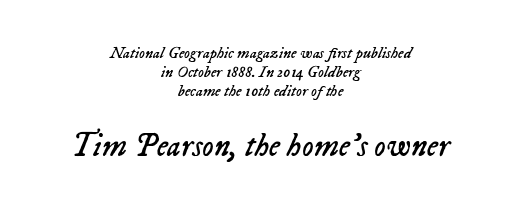
Q: Is the text bold? A: No.
Q: Is the text italic (slanted)? A: Yes, it leans right by about 23 degrees.
Q: Is the text underlined? A: No.
Q: How is the paragraph aligned? A: Centered.
Q: Is the spacing between letters normal or unusually wide? A: Normal.
Q: Which block of text is set in a larger size, the first (top) or the second (bottom)? A: The second (bottom) one.
Q: Width (condensed, normal, or wide)? A: Normal.
Q: Stroke contrast? A: Low.
Q: x-height? A: Medium.
Q: Monospaced? A: No.
